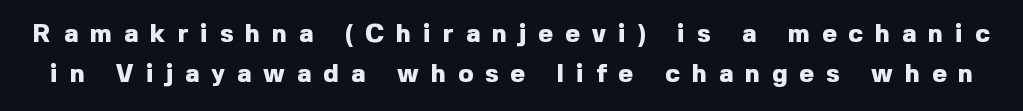
Heavy-handed strokes throughout: this text is bold. Compared with typical body copy, the letter spacing here is much looser. The designer left line spacing at the default. A typesetter would mark this as roman, not italic. The space directly below the letters is spotless.
